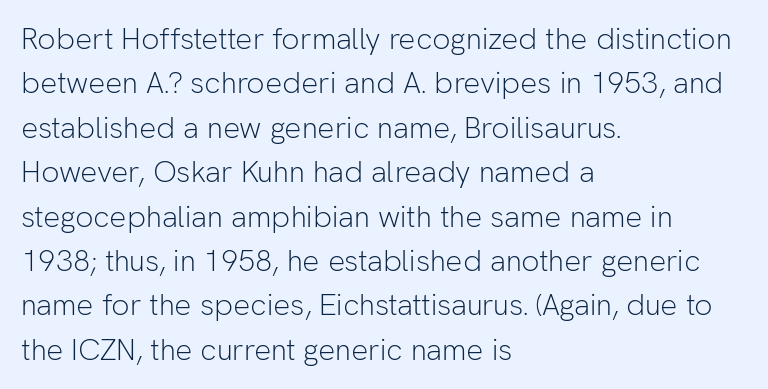
Check where the strokes stop: nothing finishes them off — pure sans. The rag falls on the right side of this text block. Posture: straight, roman, zero tilt. Bold? No — there's no thickening of the strokes. Each letter keeps its own natural width here, so spacing adapts to shape.
